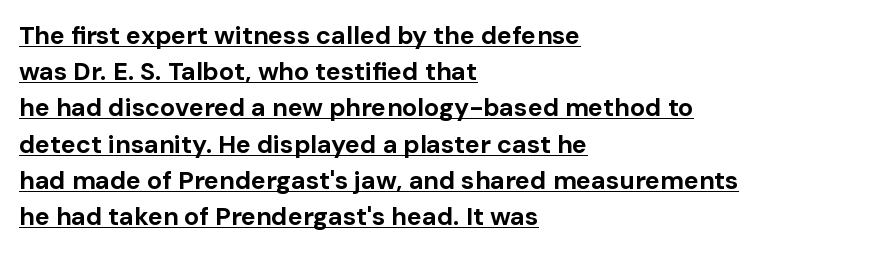
The face used here has the dense, thick strokes of a bold. One glance says typical: line gaps are just what's usual. In terms of posture, this sample is upright. In CSS terms this would be text-align: left.
